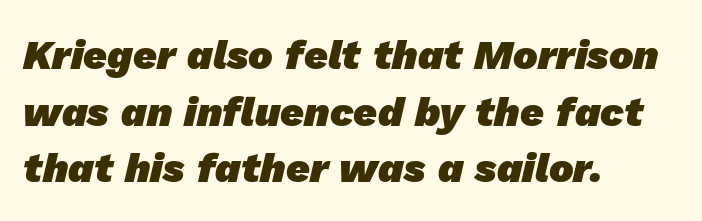
{"serif": "no", "bold": "yes", "weight": "heavy", "width": "normal", "stroke_contrast": "low", "x_height": "medium", "monospaced": "no", "underline": "no", "align": "left", "line_spacing": "normal", "line_spacing_ratio": 1.38, "letter_spacing": "normal", "letter_spacing_em": 0.0, "glyph_px": 41}
